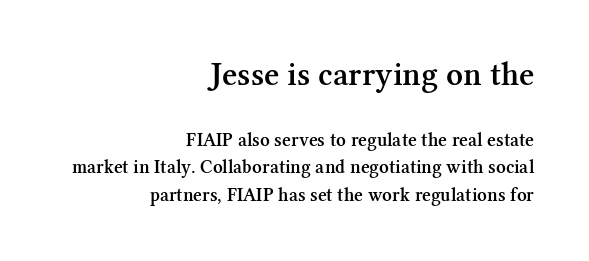
{"serif": "yes", "italic": "no", "bold": "semi", "weight": "semibold", "width": "normal", "stroke_contrast": "medium", "x_height": "medium", "monospaced": "no", "underline": "no", "align": "right", "line_spacing": "normal", "line_spacing_ratio": 1.44, "letter_spacing": "normal", "letter_spacing_em": 0.0, "larger_block": "first", "size_ratio": 1.74, "glyph_px": 33}
